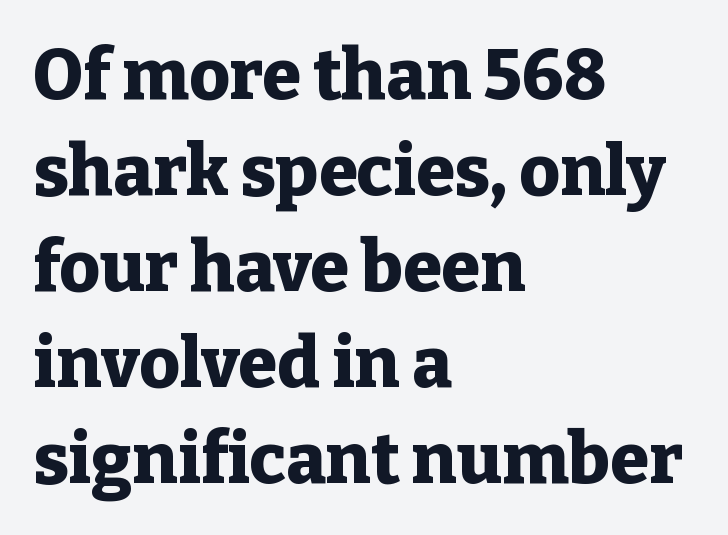
{"serif": "yes", "italic": "no", "bold": "yes", "weight": "heavy", "width": "normal", "stroke_contrast": "low", "x_height": "medium", "monospaced": "no", "underline": "no", "align": "left", "line_spacing": "normal", "line_spacing_ratio": 1.37, "letter_spacing": "normal", "letter_spacing_em": 0.0, "glyph_px": 70}
